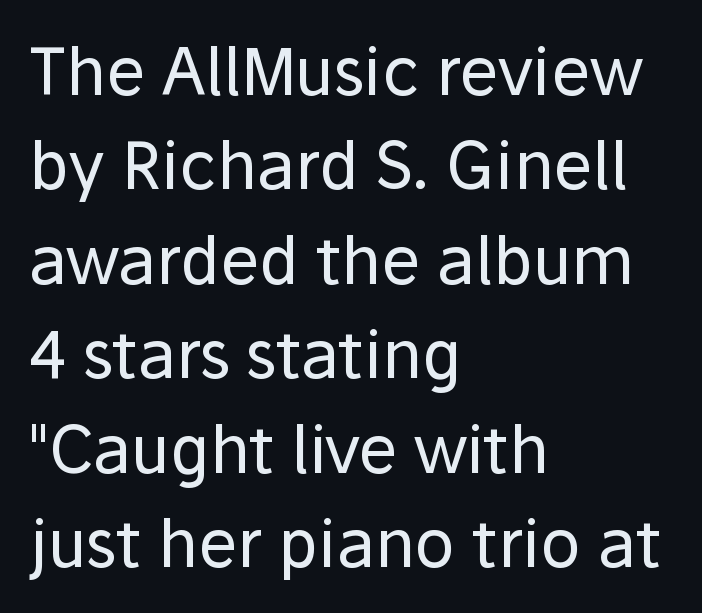
{"serif": "no", "italic": "no", "bold": "no", "weight": "regular", "width": "normal", "stroke_contrast": "low", "x_height": "medium", "monospaced": "no", "underline": "no", "align": "left", "line_spacing": "normal", "line_spacing_ratio": 1.43, "letter_spacing": "normal", "letter_spacing_em": 0.0, "glyph_px": 66}
